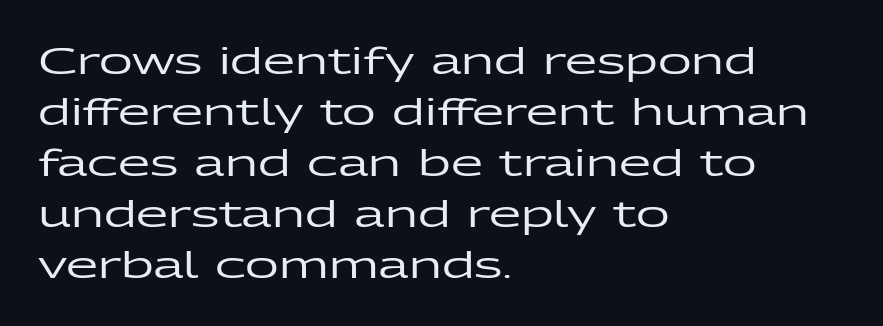
The image shows 37 px wide sans-serif type, upright; set left-aligned, normal line spacing (1.38x), normal letter spacing, not underlined; low stroke contrast and a medium x-height.
